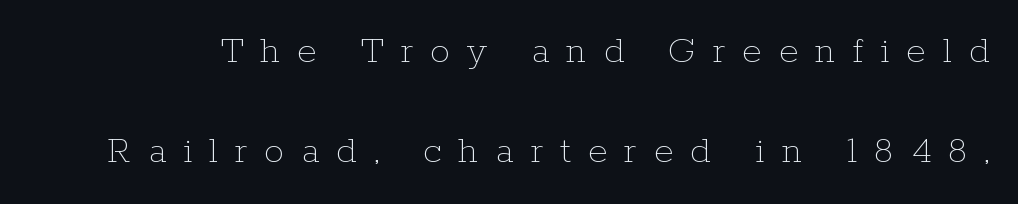
The image shows 40 px thin type, upright; set loose line spacing (2.5x), unusually wide letter spacing (+0.42 em), not underlined; low stroke contrast and a medium x-height.
